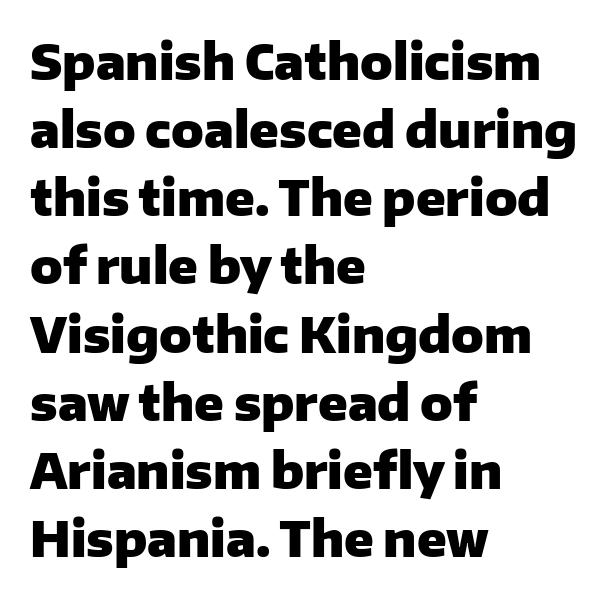
{"serif": "no", "italic": "no", "bold": "yes", "weight": "heavy", "width": "normal", "stroke_contrast": "low", "x_height": "medium", "monospaced": "no", "underline": "no", "align": "left", "line_spacing": "normal", "line_spacing_ratio": 1.42, "letter_spacing": "normal", "letter_spacing_em": 0.0, "glyph_px": 48}
